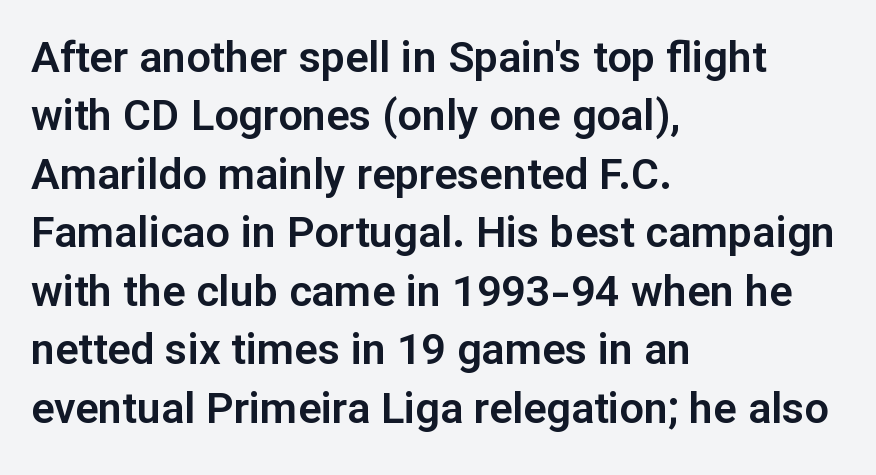
The image shows 43 px sans-serif type, upright; set left-aligned, normal line spacing (1.36x), normal letter spacing, not underlined; low stroke contrast and a medium x-height.
